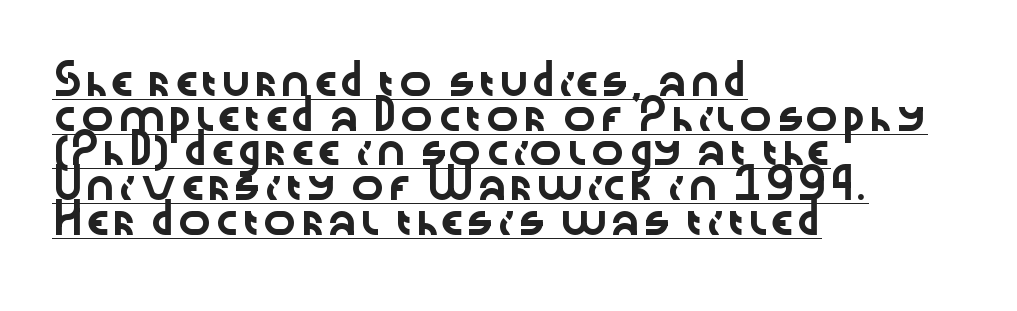
Q: Is the text italic (slanted)? A: No, it is upright.
Q: Is the typeface a serif or a sans-serif typeface? A: Sans-serif.
Q: Is the text underlined? A: Yes.
Q: How is the paragraph aligned? A: Left-aligned.
Q: Is the spacing between letters normal or unusually wide? A: Normal.
Q: Width (condensed, normal, or wide)? A: Wide.
Q: Stroke contrast? A: Low.
Q: x-height? A: Medium.
Q: Monospaced? A: No.
